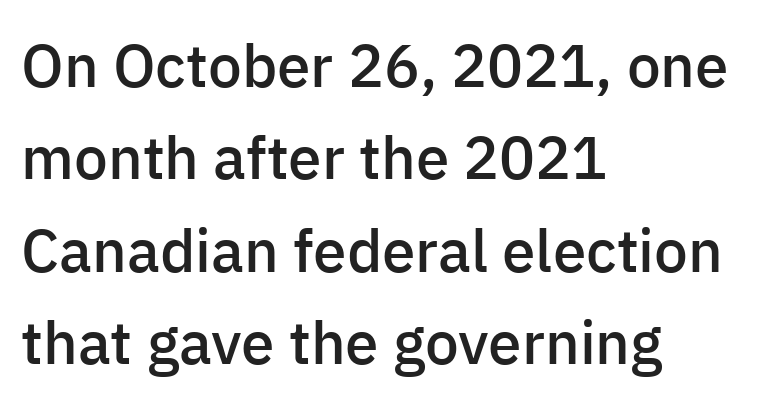
The designer left line spacing at the default. The gaps between neighbouring characters are ordinary and unremarkable. The typesetting leans somewhat heavy: a semibold. The lines in this sample share a left origin and differ only in where they stop. Grotesque or geometric, the face here clearly has no serifs.
